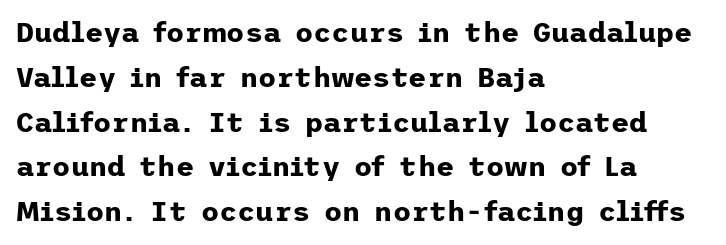
Honestly, the letter spacing is just normal — you wouldn't notice it. The rendering anchors every line to the left-hand side. Do the letters lean? They stand straight. Weight check: bold — yes, fully. The area under the type is left untouched. No feet cap the strokes, marking this as sans-serif type.
